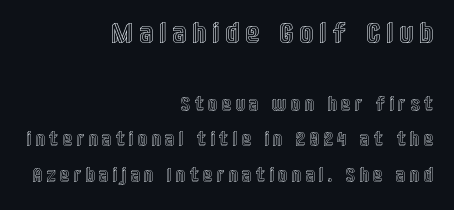
The image shows 28 px condensed type, upright; set right-aligned, line spacing 1.87x, unusually wide letter spacing (+0.29 em), not underlined; the first (top) block is 1.47x larger; a large x-height.
